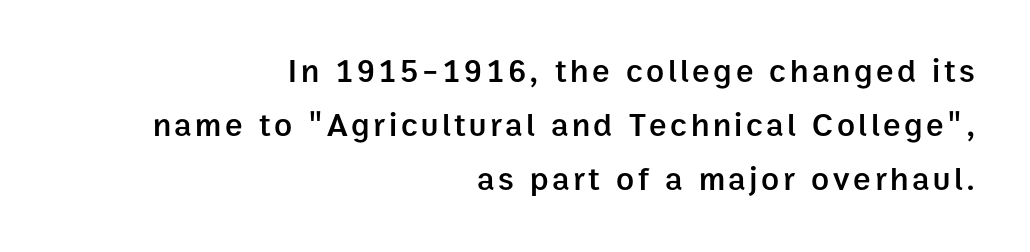
The image shows 33 px semibold sans-serif type, upright; set right-aligned, normal line spacing (1.63x), not underlined; low stroke contrast and a medium x-height.
